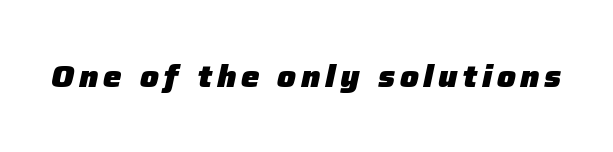
The image shows 31 px heavy type, italic (leaning right); set not underlined; low stroke contrast and a medium x-height.
